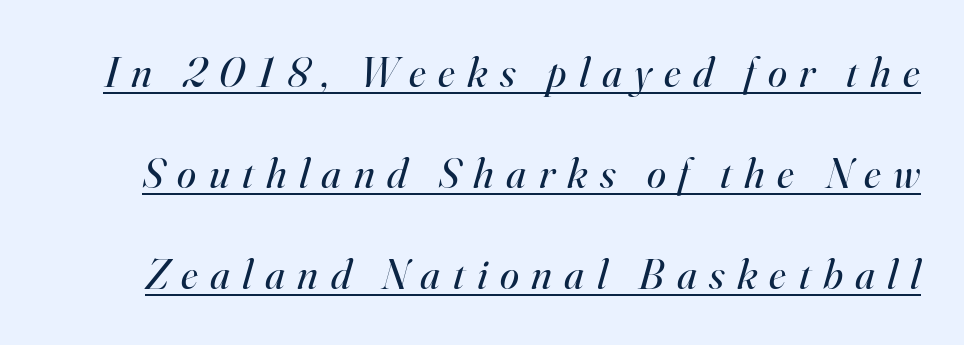
The lettering is marked with a stroke running underneath it. The rendering uses natural spacing where letterforms have individual widths. Compared with typical paragraphs, the rows here are farther apart. These glyphs show unthickened strokes, regular width or finer. The horizontal fit of the characters is loose and conspicuously gappy.
